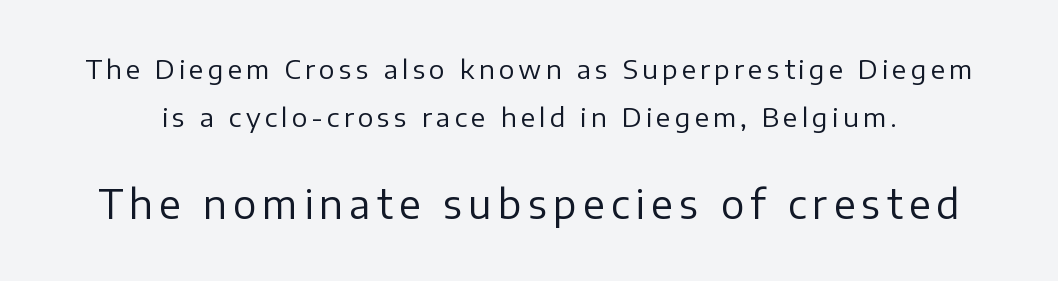
Think standard paragraph weight, or any step lighter than that. You get the small type first, then a jump to larger type. Tall strokes in this sample are plumb rather than angled. The face used here is proportionally spaced, like ordinary book or web type.
